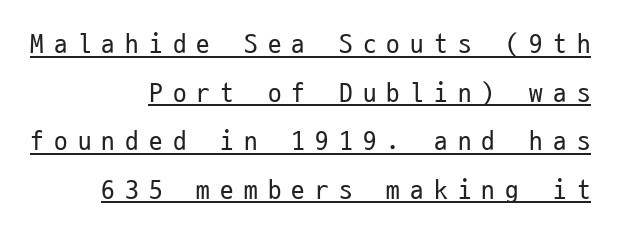
Is there any slant? The stems are plumb. Beneath each row of characters lies a ruled line. Stroke thickness stays within the range of a standard reading face or lighter. Compared with typical body copy, the letter spacing here is much looser.
